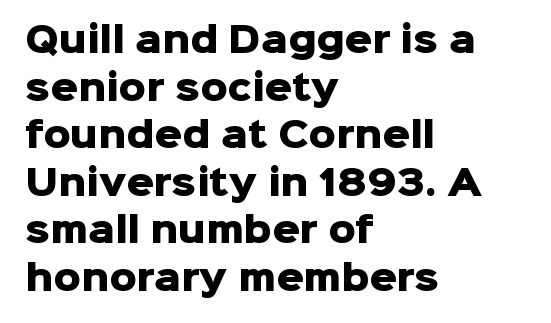
Descenders are the only things crossing below the line. Evenly set lines give the paragraph a standard silhouette. These lines keep a tight, regular rhythm from letter to letter. Every letter is thick-stroked: bold, no question. The typeface chosen for these lines omits serifs.
